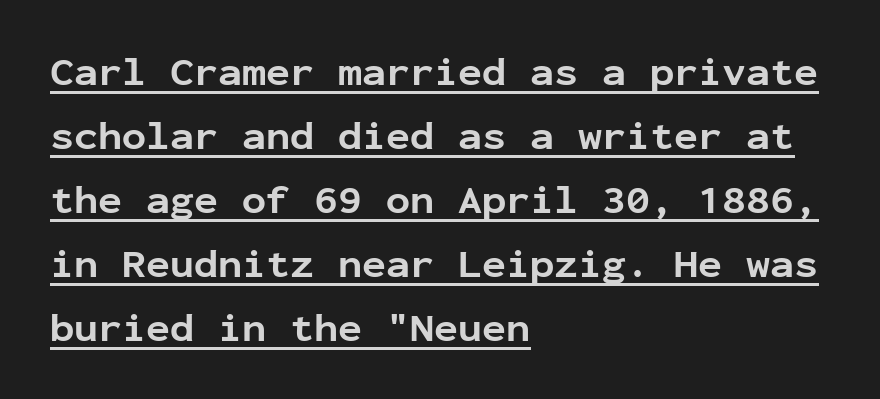
The image shows 40 px bold sans-serif type, upright, monospaced; set left-aligned, normal line spacing (1.6x), normal letter spacing, underlined; low stroke contrast and a medium x-height.
